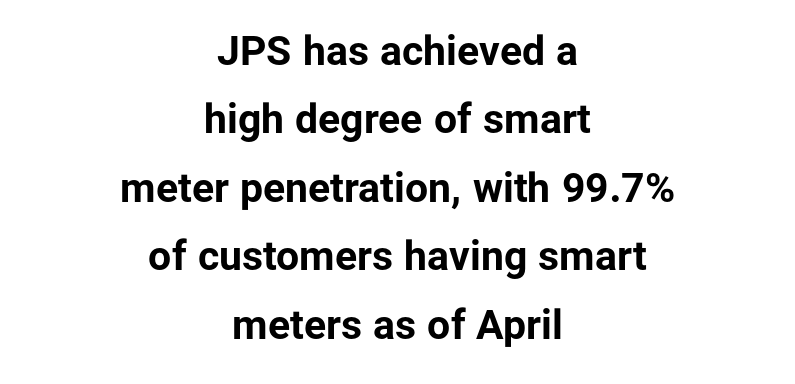
The image shows 41 px bold sans-serif type, upright; set centered, normal line spacing (1.67x), normal letter spacing, not underlined; low stroke contrast and a medium x-height.
